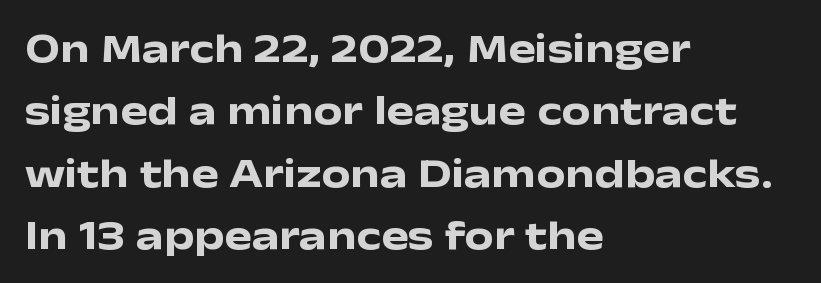
Q: Is the text bold? A: Yes.
Q: Is the text italic (slanted)? A: No, it is upright.
Q: Is the typeface a serif or a sans-serif typeface? A: Sans-serif.
Q: Is the text underlined? A: No.
Q: How is the paragraph aligned? A: Left-aligned.
Q: Is the spacing between letters normal or unusually wide? A: Normal.
Q: Is the spacing between lines tight, normal or loose? A: Normal.
Q: Width (condensed, normal, or wide)? A: Wide.
Q: Stroke contrast? A: Low.
Q: x-height? A: Medium.
Q: Monospaced? A: No.
